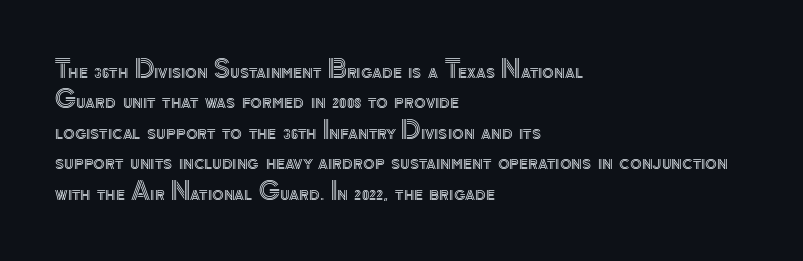
Unmarked baselines from the first word to the last. Short and long lines alike share a common starting point at left. The horizontal fit of the characters is conventional and even. Leading matches the norm, producing a regular column. In terms of posture, this sample is upright.
